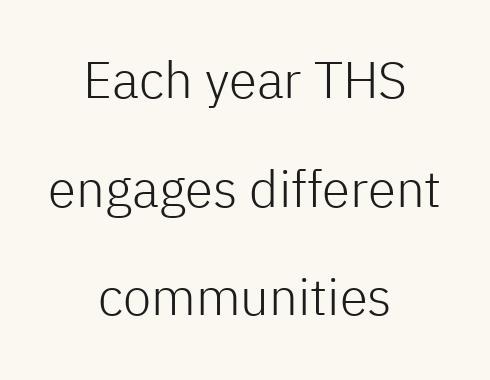
The image shows 51 px light sans-serif type, upright; set centered, loose line spacing (2.13x), normal letter spacing, not underlined; low stroke contrast and a medium x-height.
